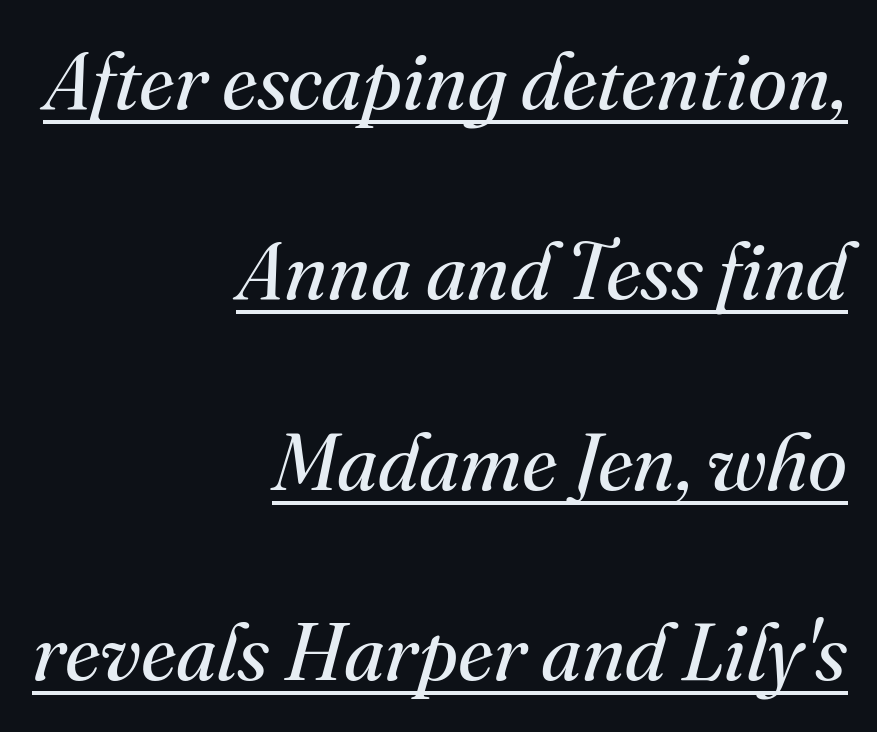
The image shows 80 px regular-weight serif type, italic (leaning right); set right-aligned, loose line spacing (2.38x), normal letter spacing, underlined; medium stroke contrast and a small x-height.
